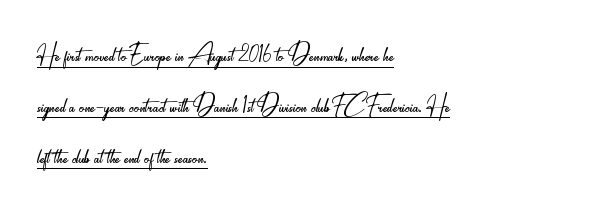
Q: Is the text bold? A: No.
Q: Is the text italic (slanted)? A: Yes.
Q: Is the typeface a serif or a sans-serif typeface? A: Sans-serif.
Q: Is the text underlined? A: Yes.
Q: How is the paragraph aligned? A: Left-aligned.
Q: Is the spacing between letters normal or unusually wide? A: Normal.
Q: Is the spacing between lines tight, normal or loose? A: Normal.
Q: Width (condensed, normal, or wide)? A: Condensed.
Q: Stroke contrast? A: Low.
Q: x-height? A: Small.
Q: Monospaced? A: No.
